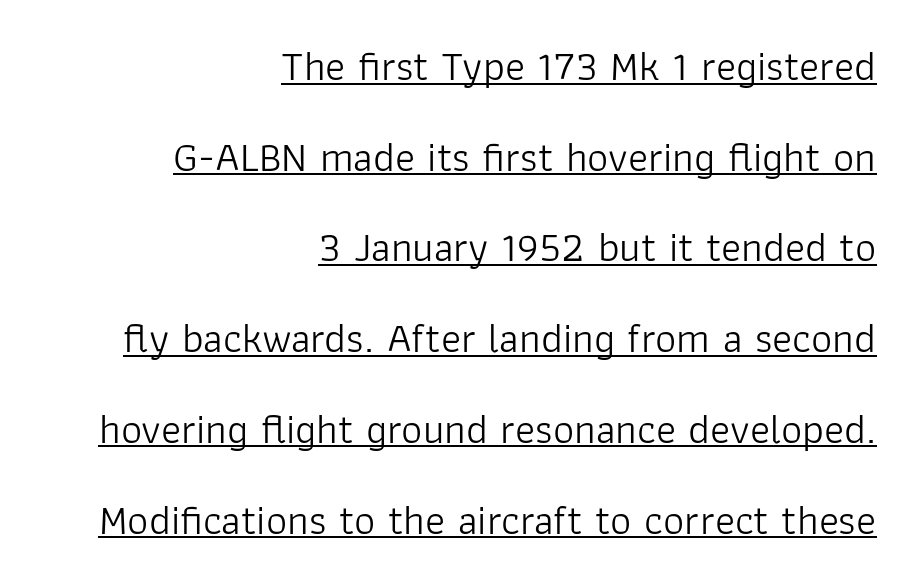
Q: Is the text bold? A: No.
Q: Is the text italic (slanted)? A: No, it is upright.
Q: Is the typeface a serif or a sans-serif typeface? A: Sans-serif.
Q: Is the text underlined? A: Yes.
Q: How is the paragraph aligned? A: Right-aligned.
Q: Is the spacing between letters normal or unusually wide? A: Normal.
Q: Is the spacing between lines tight, normal or loose? A: Loose.
Q: Width (condensed, normal, or wide)? A: Normal.
Q: Stroke contrast? A: Low.
Q: x-height? A: Medium.
Q: Monospaced? A: No.
